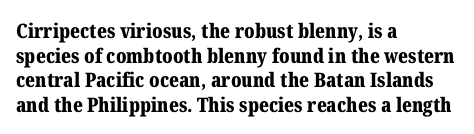
Q: Is the text bold? A: Yes.
Q: Is the text italic (slanted)? A: No, it is upright.
Q: Is the text underlined? A: No.
Q: How is the paragraph aligned? A: Left-aligned.
Q: Is the spacing between letters normal or unusually wide? A: Normal.
